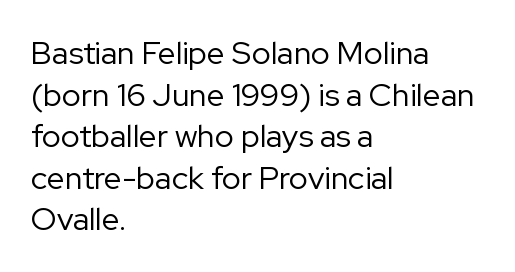
Look at the bottom of the vertical strokes: they stop flat, with no serifs. Proportional: the letters do not fall into vertical columns. Bare-footed words on every line. The lines in this sample share a left origin and differ only in where they stop. Weight: regular or lighter. This is roman type, the default non-slanted kind.
